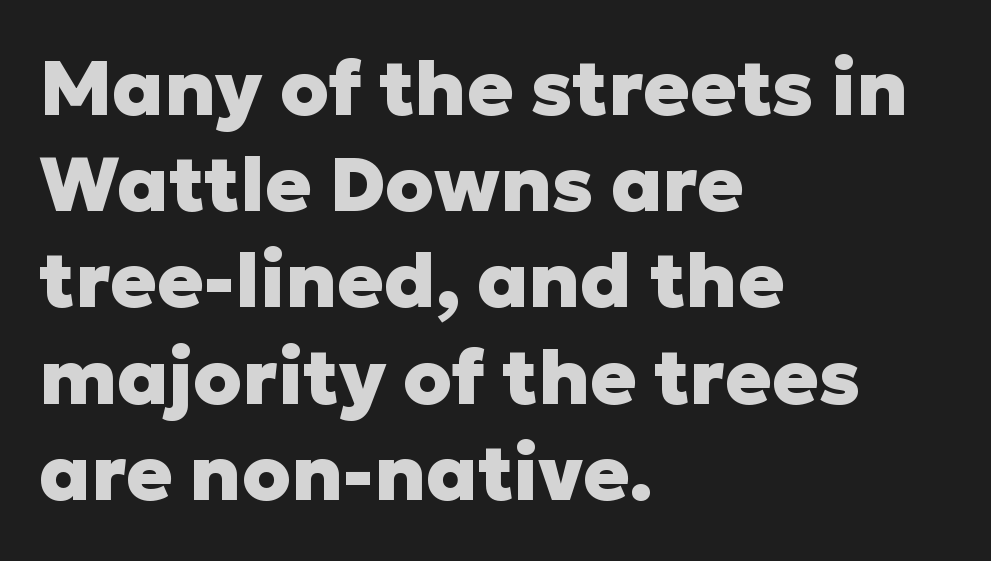
The image shows 77 px heavy sans-serif type, upright; set left-aligned, normal line spacing (1.25x), normal letter spacing, not underlined; low stroke contrast and a medium x-height.
